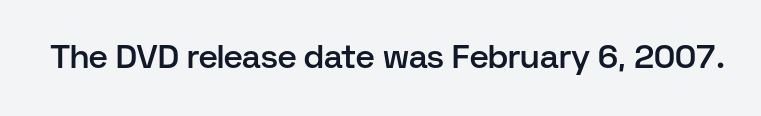
Q: Is the text bold? A: Semi-bold.
Q: Is the text italic (slanted)? A: No, it is upright.
Q: Is the typeface a serif or a sans-serif typeface? A: Sans-serif.
Q: Is the text underlined? A: No.
Q: Is the spacing between letters normal or unusually wide? A: Normal.
Q: Width (condensed, normal, or wide)? A: Normal.
Q: Stroke contrast? A: Low.
Q: x-height? A: Medium.
Q: Monospaced? A: No.
